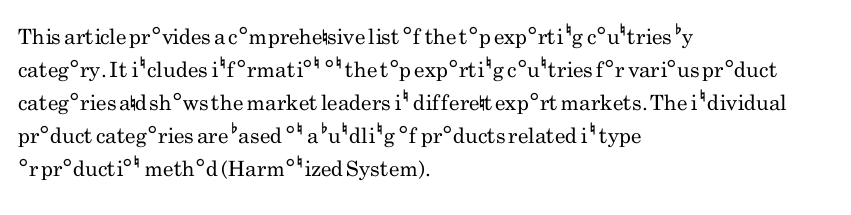
Q: Is the text bold? A: No.
Q: Is the text italic (slanted)? A: No, it is upright.
Q: Is the text underlined? A: No.
Q: How is the paragraph aligned? A: Left-aligned.
Q: Is the spacing between letters normal or unusually wide? A: Normal.
Q: Is the spacing between lines tight, normal or loose? A: Normal.
